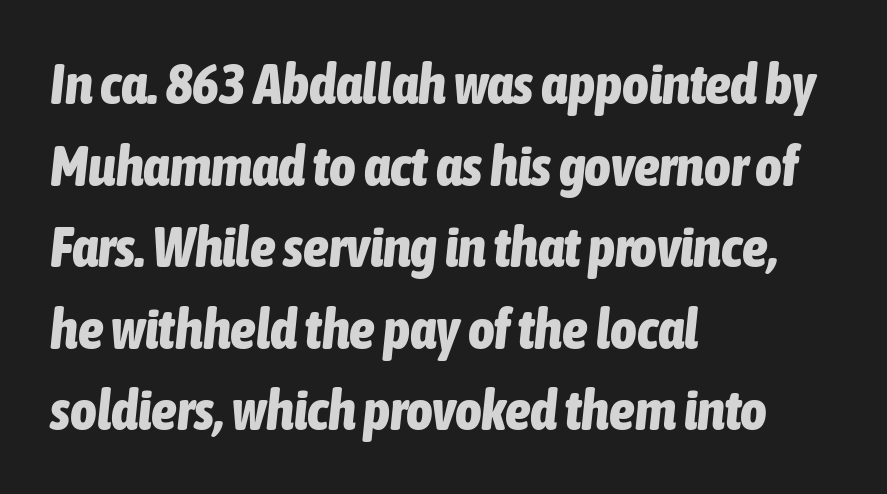
In terms of leading, this rendering sits right in the middle. Is the letter spacing exaggerated? No — it looks like the ordinary default. Each line starts at the same left margin while the right side varies. The font is running at its bold setting. Type without underlining. This sample has the flowing, uneven cadence of proportional lettering.
